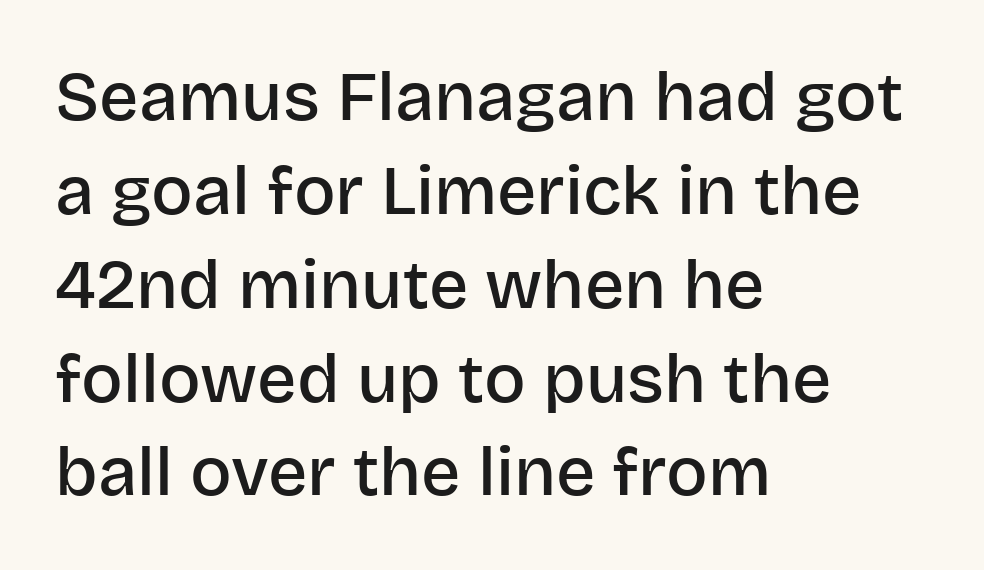
Q: Is the text bold? A: Semi-bold.
Q: Is the text italic (slanted)? A: No, it is upright.
Q: Is the typeface a serif or a sans-serif typeface? A: Sans-serif.
Q: Is the text underlined? A: No.
Q: How is the paragraph aligned? A: Left-aligned.
Q: Is the spacing between letters normal or unusually wide? A: Normal.
Q: Is the spacing between lines tight, normal or loose? A: Normal.
Q: Width (condensed, normal, or wide)? A: Normal.
Q: Stroke contrast? A: Low.
Q: x-height? A: Large.
Q: Monospaced? A: No.
